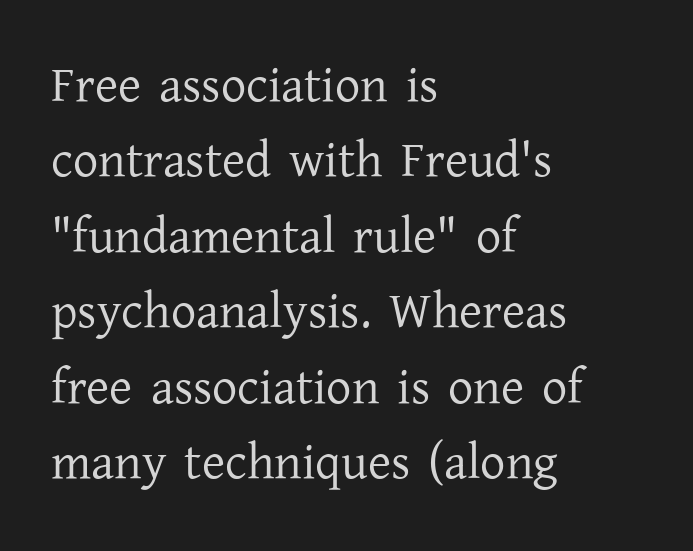
Posture: upright roman. The glyphs are unaccompanied by any horizontal stroke below them. In terms of letterspacing, this is plain default setting. The typeface chosen for these lines features serifs. Heft: none added — not bold. You could not count columns in this text — the font is proportionally spaced.
